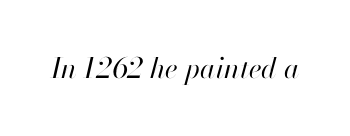
{"italic": "yes", "lean": "right", "slant_degrees": 13, "bold": "no", "weight": "regular", "width": "normal", "stroke_contrast": "high", "x_height": "small", "monospaced": "no", "underline": "no", "letter_spacing": "normal", "letter_spacing_em": 0.0, "glyph_px": 28}
